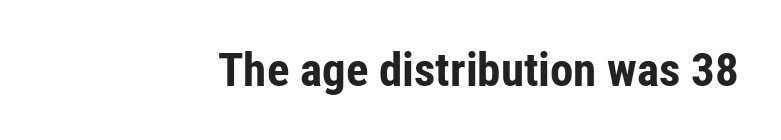
Leftover space on each line is placed entirely before the opening word. When letters stand straight like this, we call the style roman or upright. Proportional: the letters do not fall into vertical columns. This rendering employs a face without finishing strokes, i.e., a sans-serif.
